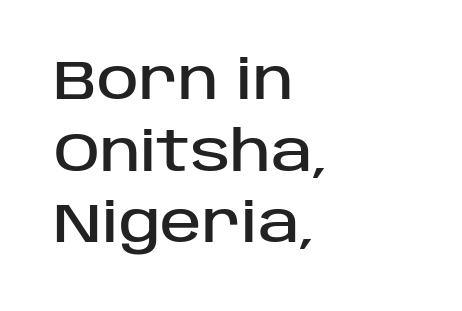
The image shows 56 px sans-serif type, upright; set left-aligned, normal line spacing (1.28x), normal letter spacing, not underlined; low stroke contrast and a large x-height.
